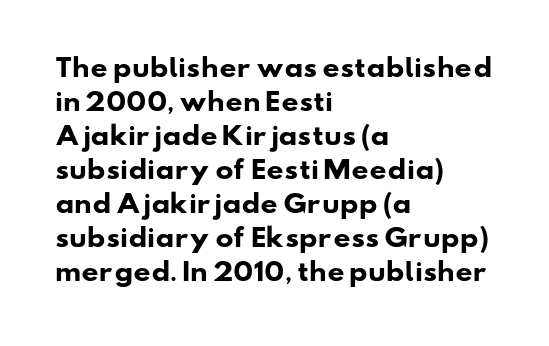
Look at the tracking — it's just the regular setting, nothing added. Weight: bold. Where is the straight margin? On the left. Successive baselines arrive at the customary interval.
